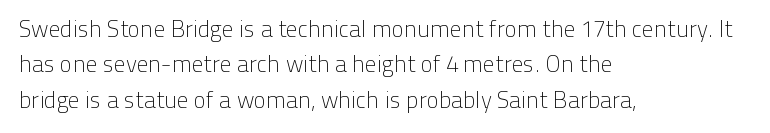
The face looks like a standard text weight, possibly lighter. Vertical strokes here are truly vertical. These lines keep a tight, regular rhythm from letter to letter. Leading matches the norm, producing a regular column. Left-aligned paragraph, ragged on the right. The space directly below the letters is spotless.
